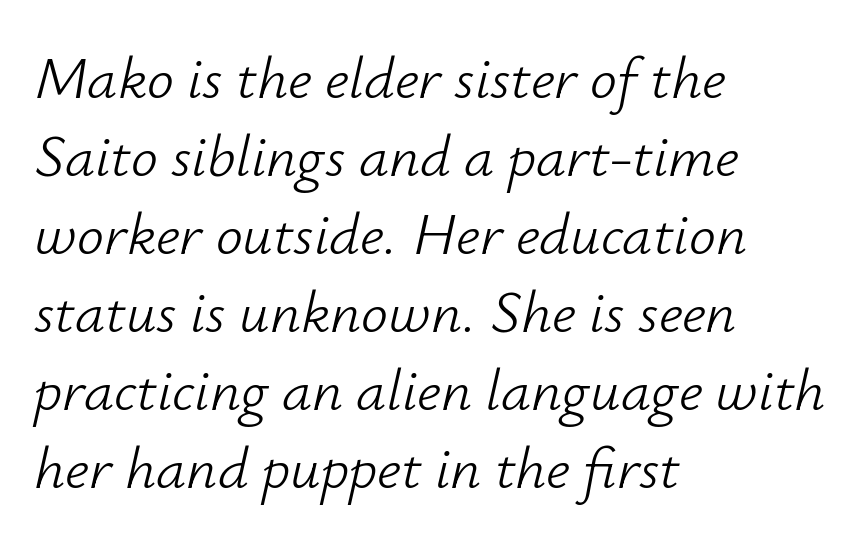
Nobody drew a line under any word here. Honestly, the row spacing looks completely unremarkable. The typesetter chose a ragged-right arrangement here. The letters are slanted; this is an italic face.
